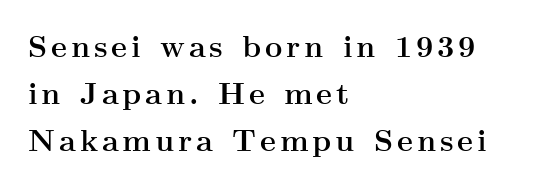
The image shows 30 px semibold, wide serif type, upright; set left-aligned, normal line spacing (1.57x), not underlined; medium stroke contrast and a small x-height.
